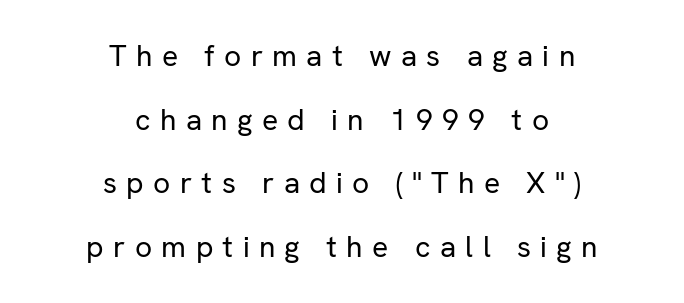
The image shows 30 px regular-weight sans-serif type, upright; set centered, loose line spacing (2.12x), unusually wide letter spacing (+0.31 em), not underlined; low stroke contrast and a medium x-height.
